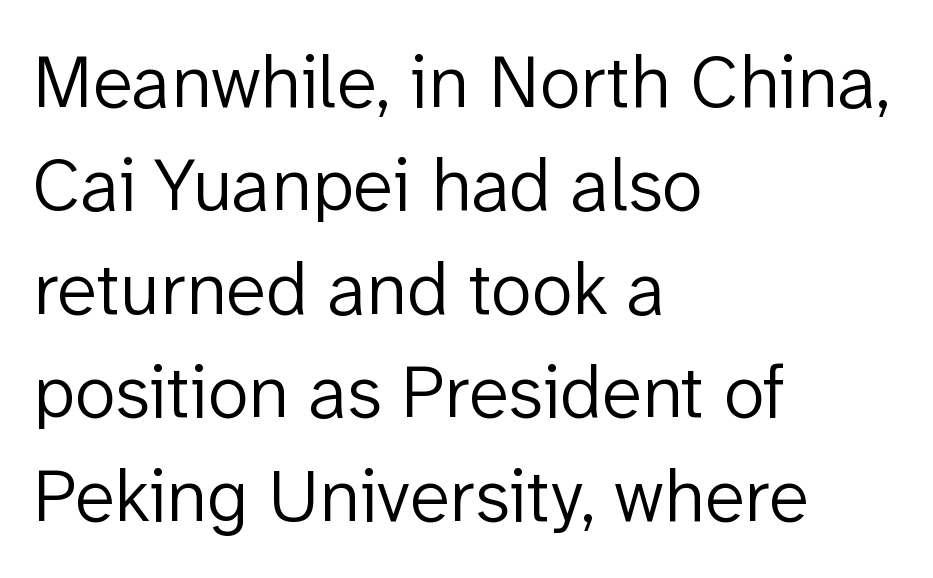
{"serif": "no", "italic": "no", "bold": "no", "weight": "light", "width": "normal", "stroke_contrast": "low", "x_height": "medium", "monospaced": "no", "underline": "no", "align": "left", "line_spacing": "normal", "line_spacing_ratio": 1.38, "letter_spacing": "normal", "letter_spacing_em": 0.0, "glyph_px": 75}
